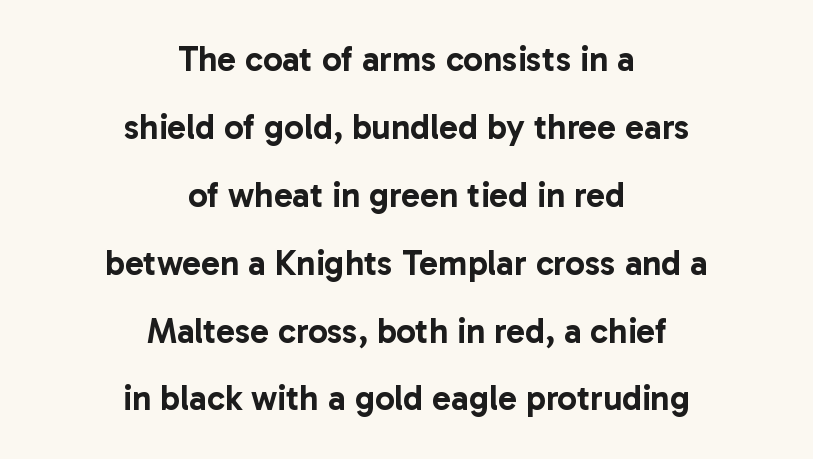
{"serif": "no", "italic": "no", "width": "normal", "stroke_contrast": "low", "x_height": "medium", "monospaced": "no", "underline": "no", "align": "center", "line_spacing": "loose", "line_spacing_ratio": 1.94, "letter_spacing": "normal", "letter_spacing_em": 0.0, "glyph_px": 35}
